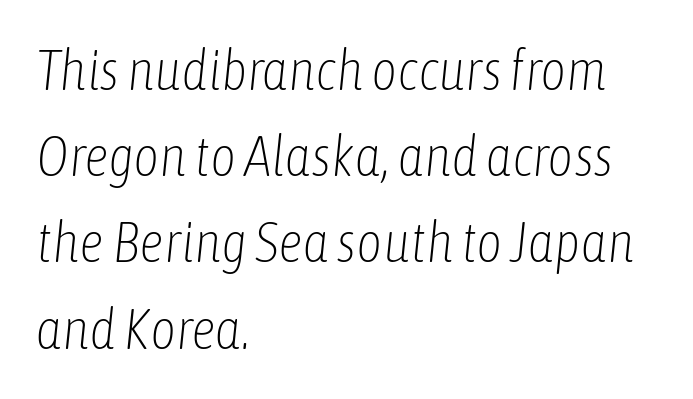
{"italic": "yes", "lean": "right", "slant_degrees": 6, "bold": "no", "weight": "light", "width": "condensed", "stroke_contrast": "low", "x_height": "medium", "monospaced": "no", "underline": "no", "align": "left", "line_spacing": "normal", "line_spacing_ratio": 1.54, "letter_spacing": "normal", "letter_spacing_em": 0.0, "glyph_px": 56}
